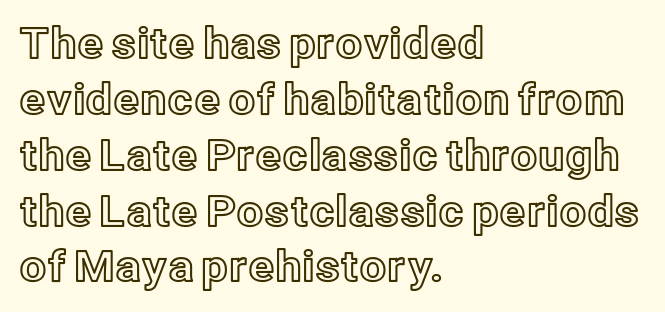
{"italic": "no", "width": "normal", "x_height": "medium", "monospaced": "no", "underline": "no", "align": "left", "line_spacing": "normal", "line_spacing_ratio": 1.33, "letter_spacing": "normal", "letter_spacing_em": 0.0, "glyph_px": 42}
